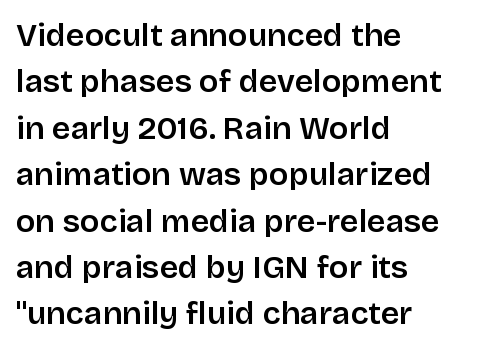
The image shows 32 px semibold sans-serif type, upright; set left-aligned, normal line spacing (1.45x), normal letter spacing, not underlined; low stroke contrast and a large x-height.
